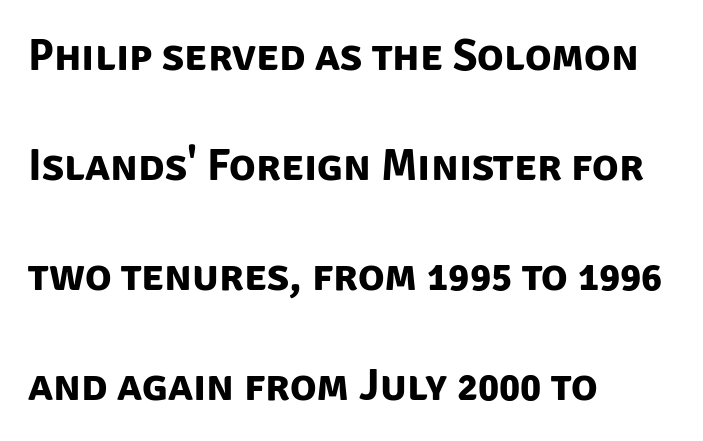
The image shows 44 px bold sans-serif type; set left-aligned, loose line spacing (2.5x), normal letter spacing, not underlined; low stroke contrast and a large x-height.
